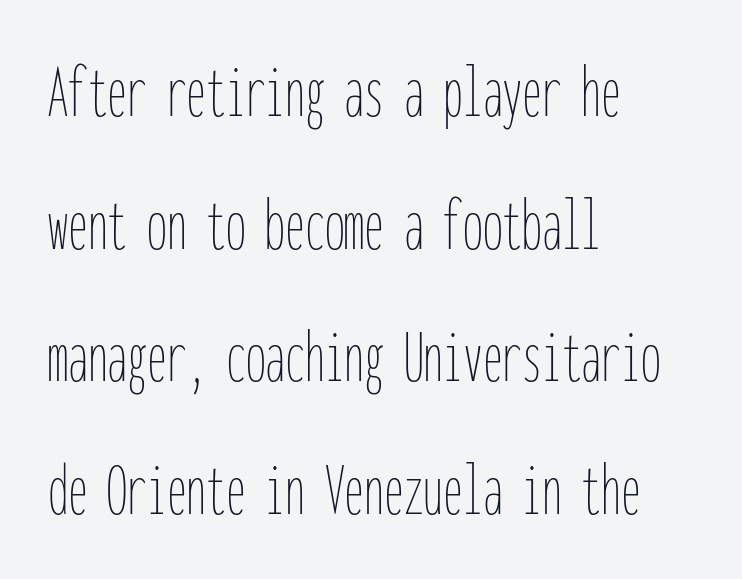
Is the letter spacing exaggerated? No — it looks like the ordinary default. Does the copy run flush right? No — it runs flush left. Rendered with straight, roman letterforms. Nothing heavy about these letters — not bold at all.
